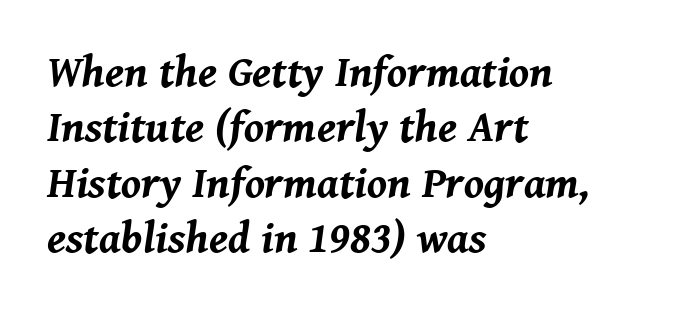
The image shows 44 px bold type, italic (leaning right); set left-aligned, normal line spacing (1.26x), normal letter spacing, not underlined; medium stroke contrast and a medium x-height.
